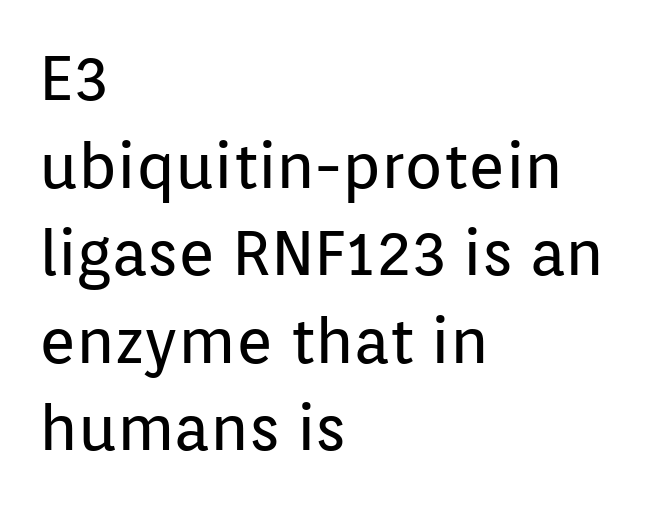
The image shows 63 px regular-weight sans-serif type, upright; set left-aligned, normal line spacing (1.39x), normal letter spacing, not underlined; low stroke contrast and a medium x-height.
